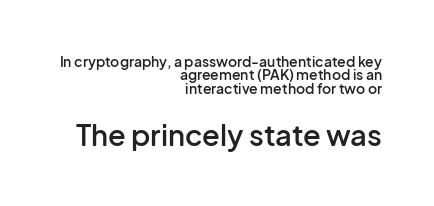
The image shows 29 px semibold sans-serif type, upright; set right-aligned, tight line spacing (0.95x), normal letter spacing, not underlined; the second (bottom) block is 2.07x larger; low stroke contrast and a medium x-height.
